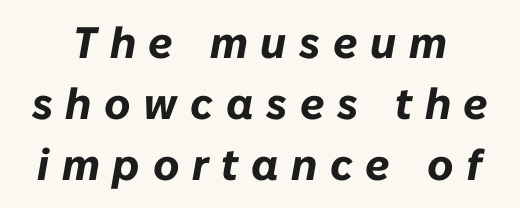
{"italic": "yes", "lean": "right", "slant_degrees": 10, "bold": "yes", "weight": "bold", "width": "normal", "stroke_contrast": "low", "x_height": "medium", "monospaced": "no", "underline": "no", "line_spacing": "normal", "line_spacing_ratio": 1.39, "letter_spacing": "wide", "letter_spacing_em": 0.29, "glyph_px": 44}
